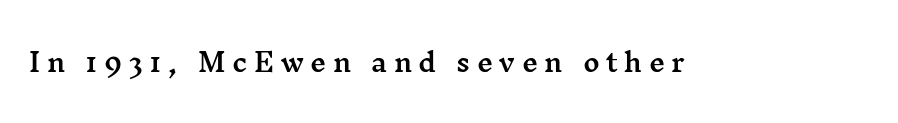
The image shows 25 px text type, upright; set unusually wide letter spacing (+0.26 em), not underlined.
